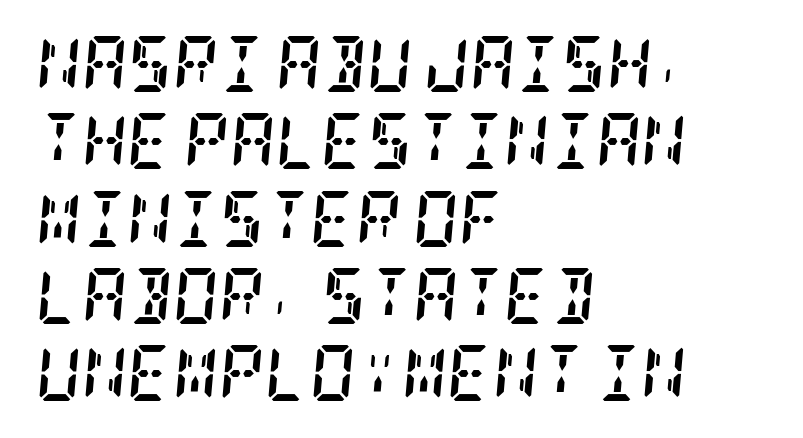
The image shows 56 px semibold, condensed serif type, italic (leaning right); set left-aligned, normal line spacing (1.38x), normal letter spacing, not underlined; low stroke contrast and a large x-height.
